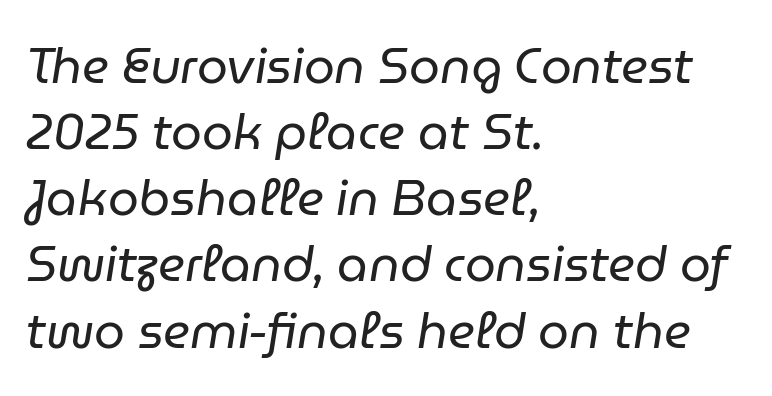
The image shows 49 px regular-weight type, italic (leaning right); set left-aligned, normal line spacing (1.35x), normal letter spacing, not underlined; low stroke contrast and a medium x-height.
